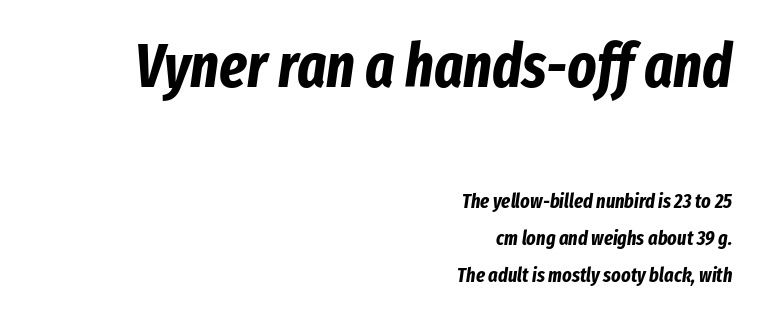
{"italic": "yes", "lean": "right", "slant_degrees": 8, "bold": "yes", "weight": "bold", "width": "condensed", "stroke_contrast": "low", "x_height": "medium", "monospaced": "no", "underline": "no", "align": "right", "line_spacing_ratio": 1.83, "letter_spacing": "normal", "letter_spacing_em": 0.0, "larger_block": "first", "size_ratio": 3.05, "glyph_px": 61}
